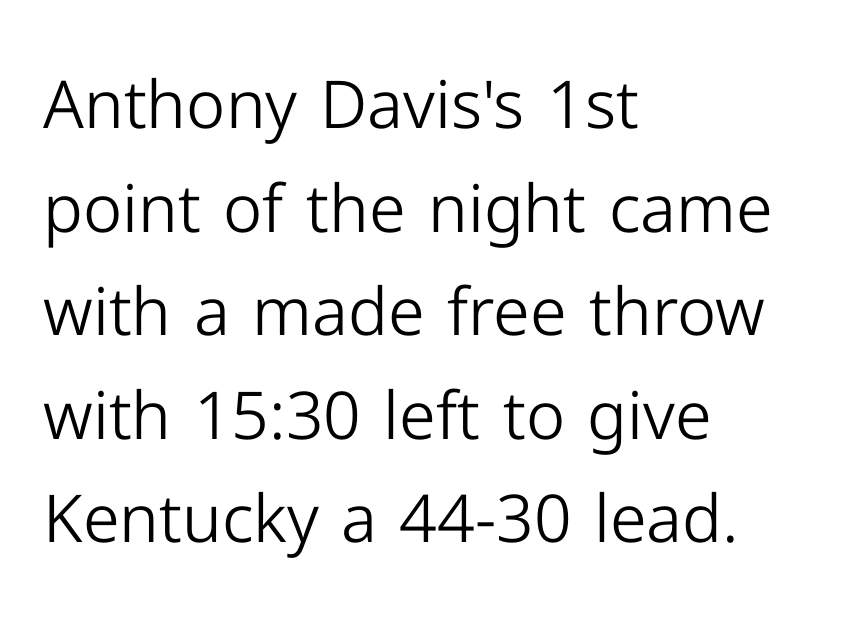
The font family rendered here belongs to the sans-serif group. The rendering uses a moderate line-height, typical for paragraphs. The rendering keeps characters at their native spacing. The strokes are not fattened; the text isn't bold. This rendering uses left alignment, leaving the right contour irregular. Check the space under the baseline: it is left empty.
